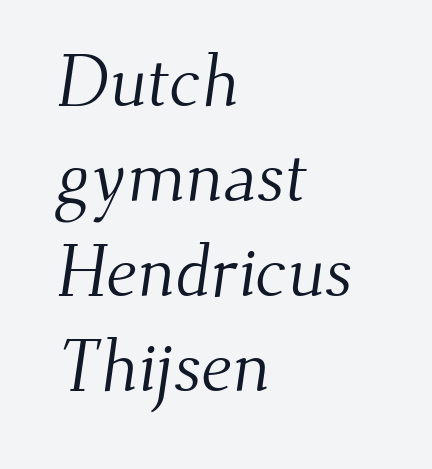
The image shows 72 px light serif type; set left-aligned, normal line spacing (1.32x), normal letter spacing, not underlined; medium stroke contrast and a small x-height.
